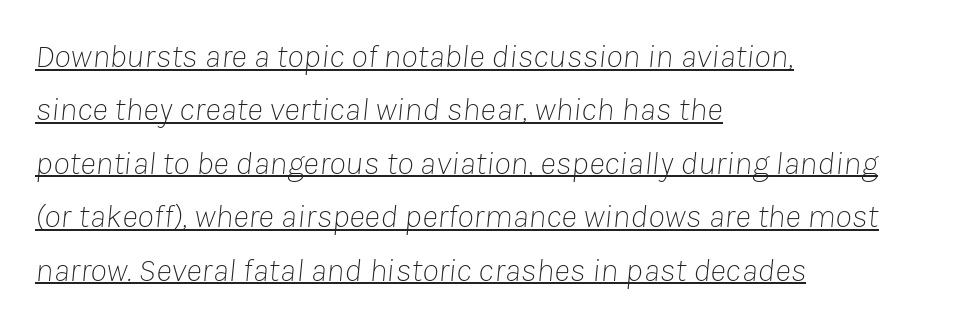
The image shows 34 px thin type, italic (leaning right); set left-aligned, normal line spacing (1.57x), normal letter spacing, underlined; low stroke contrast and a medium x-height.
